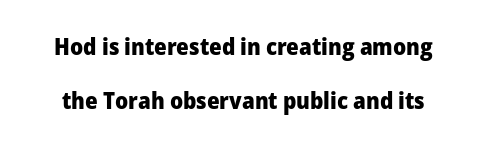
Heavy-handed strokes throughout: this text is bold. Ascenders rise straight up at ninety degrees. These lines stand farther apart than default settings would place them. Nobody drew a line under any word here. Words appear dense and cohesive because spacing is normal.
